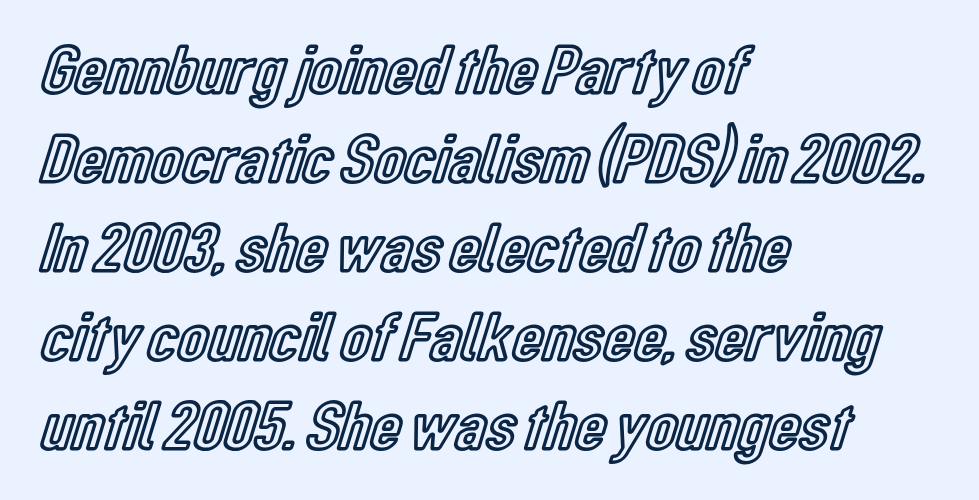
The compositor pushed each line to the left boundary. Decoration check: the copy has no underline. There is no visible air inserted between adjacent glyphs. What's the leading like? Ordinary, nothing unusual. Each letter keeps its own natural width here, so spacing adapts to shape.
